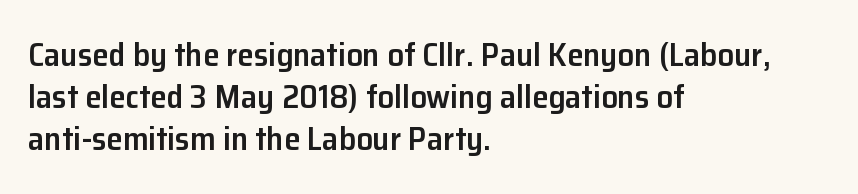
The type is set solid horizontally, with unmodified tracking. Vertically, the passage feels balanced, rows spaced as you'd expect. Anything drawn beneath the words? Only blank space. In terms of posture, this sample is upright. The rag falls on the right side of this text block.
